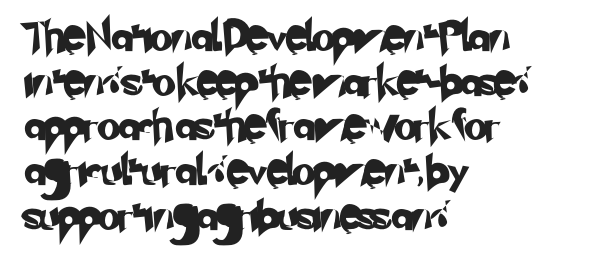
Q: Is the typeface a serif or a sans-serif typeface? A: Sans-serif.
Q: Is the text underlined? A: No.
Q: How is the paragraph aligned? A: Left-aligned.
Q: Is the spacing between letters normal or unusually wide? A: Normal.
Q: Is the spacing between lines tight, normal or loose? A: Normal.
Q: Width (condensed, normal, or wide)? A: Normal.
Q: Stroke contrast? A: Low.
Q: x-height? A: Small.
Q: Monospaced? A: No.
